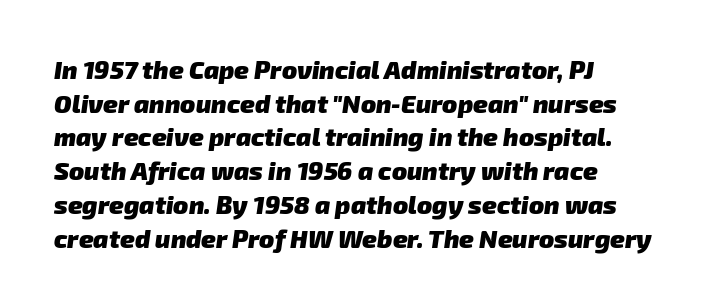
Q: Is the text bold? A: Yes.
Q: Is the text underlined? A: No.
Q: How is the paragraph aligned? A: Left-aligned.
Q: Is the spacing between letters normal or unusually wide? A: Normal.
Q: Is the spacing between lines tight, normal or loose? A: Normal.
